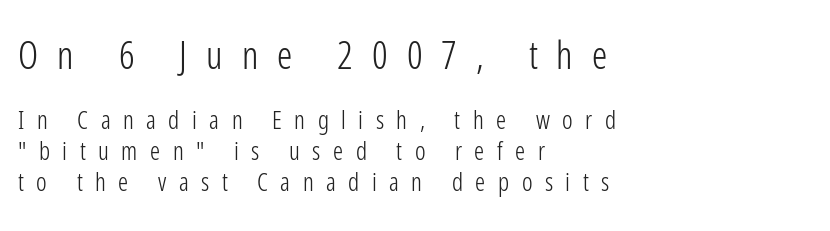
Alignment: flush left. Spacing between characters has been opened up far beyond the box default. Ascenders rise straight up at ninety degrees. Think of a printed novel: that variable character pitch is what you see here.
